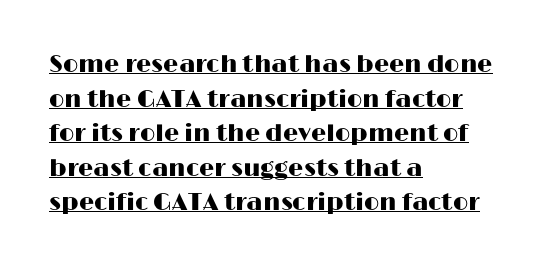
Notice how a bar underscores the lettering throughout. Each new line begins a customary step beneath the previous one. This sample uses an upright cut, with every glyph sitting square on the baseline. Compared with typical body copy, the letter spacing here is the same. The rag falls on the right side of this text block.
